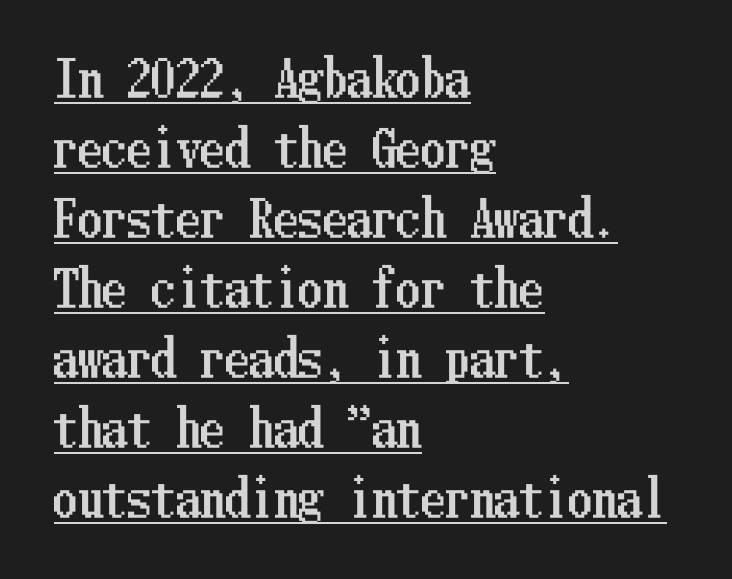
Q: Is the text italic (slanted)? A: No, it is upright.
Q: Is the text underlined? A: Yes.
Q: How is the paragraph aligned? A: Left-aligned.
Q: Is the spacing between letters normal or unusually wide? A: Normal.
Q: Is the spacing between lines tight, normal or loose? A: Normal.
Q: Width (condensed, normal, or wide)? A: Condensed.
Q: Stroke contrast? A: Low.
Q: x-height? A: Medium.
